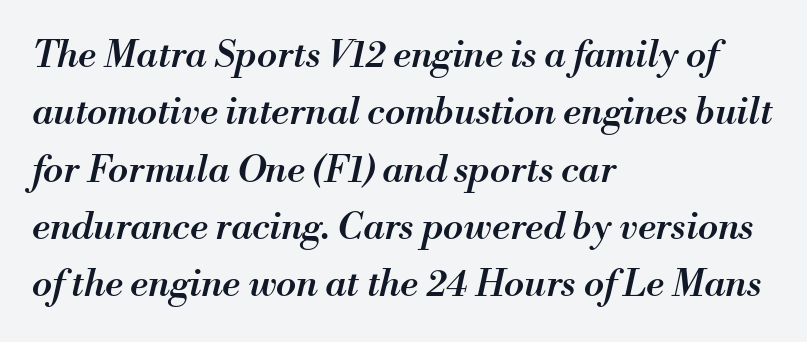
{"italic": "yes", "lean": "right", "slant_degrees": 13, "bold": "semi", "weight": "semibold", "width": "normal", "stroke_contrast": "medium", "x_height": "small", "monospaced": "no", "underline": "no", "align": "left", "line_spacing": "normal", "line_spacing_ratio": 1.55, "letter_spacing": "normal", "letter_spacing_em": 0.0, "glyph_px": 37}
